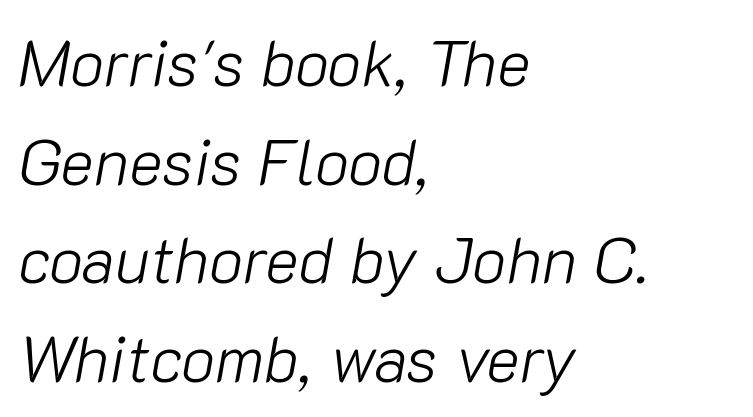
Q: Is the text bold? A: No.
Q: Is the text italic (slanted)? A: Yes, it leans right by about 10 degrees.
Q: Is the text underlined? A: No.
Q: How is the paragraph aligned? A: Left-aligned.
Q: Is the spacing between letters normal or unusually wide? A: Normal.
Q: Is the spacing between lines tight, normal or loose? A: Normal.
Q: Width (condensed, normal, or wide)? A: Normal.
Q: Stroke contrast? A: Low.
Q: x-height? A: Medium.
Q: Monospaced? A: No.
